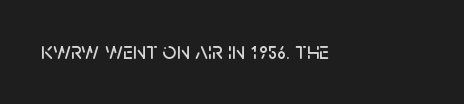
{"italic": "no", "underline": "no", "letter_spacing": "normal", "letter_spacing_em": 0.0, "glyph_px": 24}
